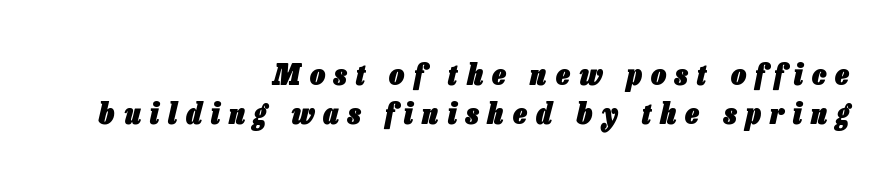
The sample has been set heavy, in full bold. The line texture is sparse and dotted thanks to wide tracking. Descenders hang freely into open space. The lines in this sample share a right terminus and differ only in where they begin.
